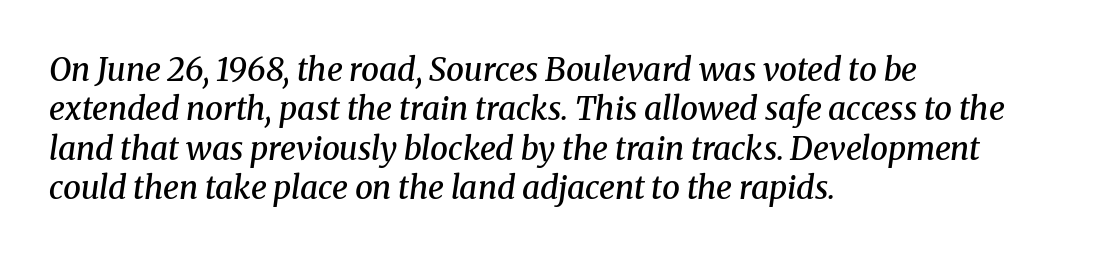
{"serif": "yes", "italic": "yes", "lean": "right", "slant_degrees": 8, "bold": "semi", "weight": "semibold", "width": "normal", "stroke_contrast": "medium", "x_height": "medium", "monospaced": "no", "underline": "no", "align": "left", "line_spacing_ratio": 1.23, "letter_spacing": "normal", "letter_spacing_em": 0.0, "glyph_px": 32}
